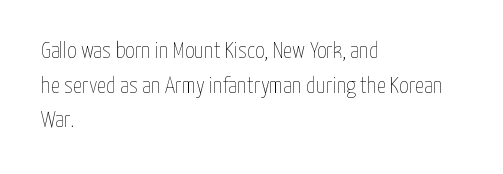
The image shows 23 px text type, upright; set left-aligned, normal line spacing (1.51x), normal letter spacing, not underlined.
